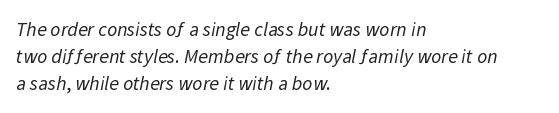
Glyph-to-glyph distance matches everyday printed text. The gap between lines stays unmarked. Vertical stems look standard width or narrower in stroke. The passage shown stacks its lines at a standard gap. The compositor pushed each line to the left boundary.
